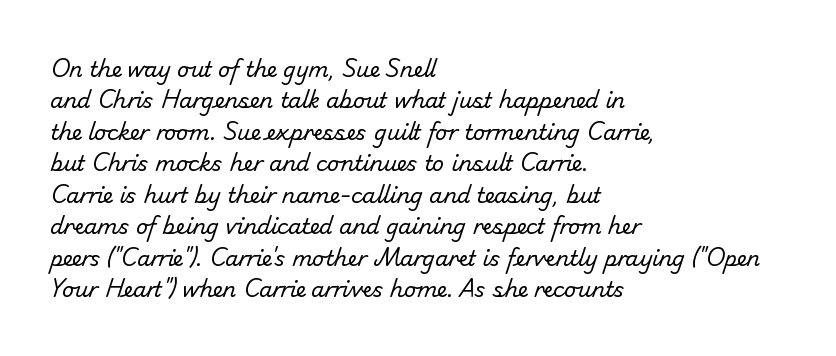
The image shows 21 px text type; set left-aligned, normal line spacing (1.5x), normal letter spacing, not underlined.
